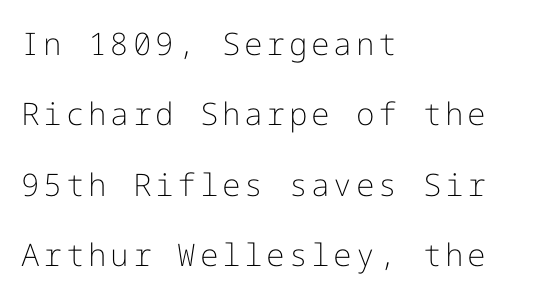
Q: Is the text bold? A: No.
Q: Is the text italic (slanted)? A: No, it is upright.
Q: Is the typeface a serif or a sans-serif typeface? A: Sans-serif.
Q: Is the text underlined? A: No.
Q: How is the paragraph aligned? A: Left-aligned.
Q: Is the spacing between lines tight, normal or loose? A: Loose.
Q: Width (condensed, normal, or wide)? A: Normal.
Q: Stroke contrast? A: Low.
Q: x-height? A: Medium.
